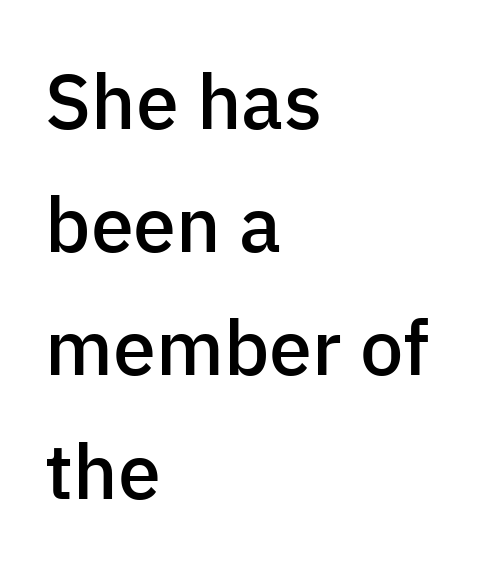
Q: Is the text bold? A: Semi-bold.
Q: Is the text italic (slanted)? A: No, it is upright.
Q: Is the typeface a serif or a sans-serif typeface? A: Sans-serif.
Q: Is the text underlined? A: No.
Q: How is the paragraph aligned? A: Left-aligned.
Q: Is the spacing between letters normal or unusually wide? A: Normal.
Q: Is the spacing between lines tight, normal or loose? A: Normal.
Q: Width (condensed, normal, or wide)? A: Normal.
Q: Stroke contrast? A: Low.
Q: x-height? A: Medium.
Q: Monospaced? A: No.
